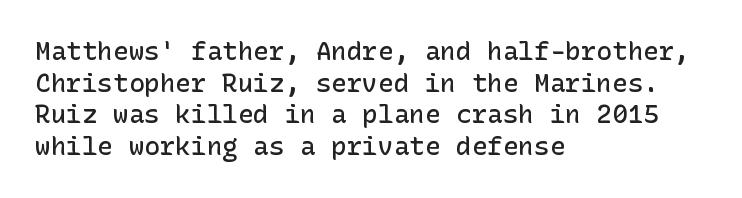
The image shows 26 px text type, upright; set left-aligned, line spacing 1.22x, normal letter spacing, not underlined.
